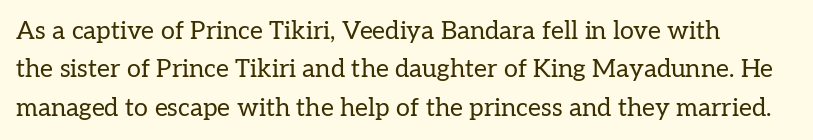
Q: Is the text bold? A: No.
Q: Is the text italic (slanted)? A: No, it is upright.
Q: Is the text underlined? A: No.
Q: Is the spacing between letters normal or unusually wide? A: Normal.
Q: Is the spacing between lines tight, normal or loose? A: Normal.
